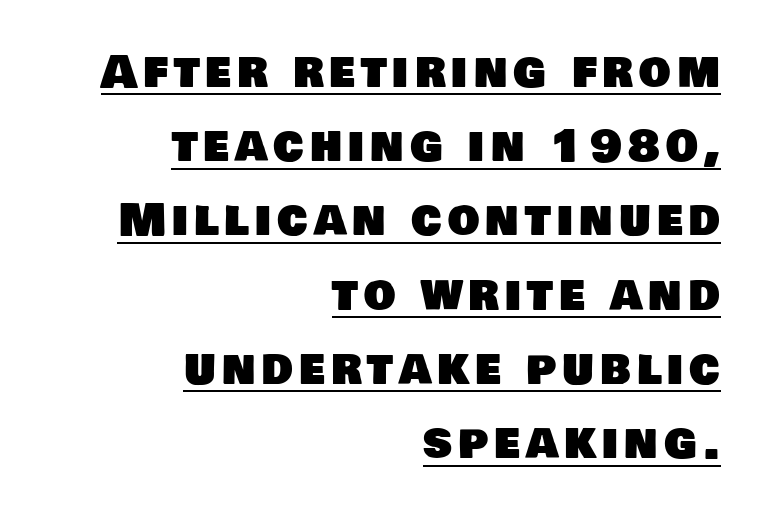
{"serif": "no", "width": "normal", "stroke_contrast": "low", "x_height": "large", "monospaced": "no", "underline": "yes", "align": "right", "line_spacing": "normal", "line_spacing_ratio": 1.65, "glyph_px": 45}
